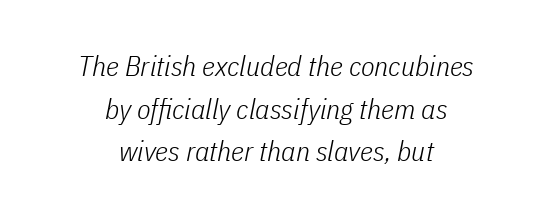
{"italic": "yes", "lean": "right", "slant_degrees": 11, "bold": "no", "weight": "light", "width": "condensed", "stroke_contrast": "low", "x_height": "medium", "monospaced": "no", "underline": "no", "align": "center", "line_spacing": "normal", "line_spacing_ratio": 1.52, "letter_spacing": "normal", "letter_spacing_em": 0.0, "glyph_px": 28}
